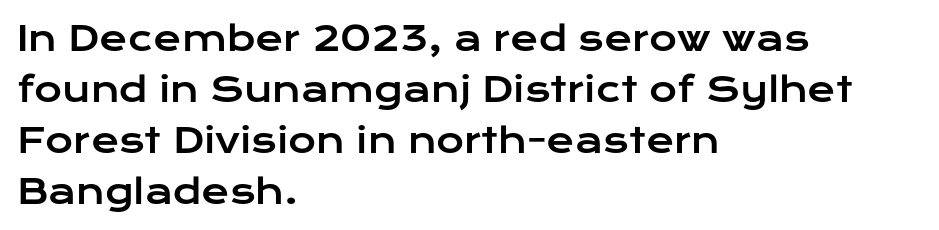
Q: Is the text italic (slanted)? A: No, it is upright.
Q: Is the typeface a serif or a sans-serif typeface? A: Sans-serif.
Q: Is the text underlined? A: No.
Q: How is the paragraph aligned? A: Left-aligned.
Q: Is the spacing between letters normal or unusually wide? A: Normal.
Q: Is the spacing between lines tight, normal or loose? A: Normal.
Q: Width (condensed, normal, or wide)? A: Wide.
Q: Stroke contrast? A: Low.
Q: x-height? A: Medium.
Q: Monospaced? A: No.
